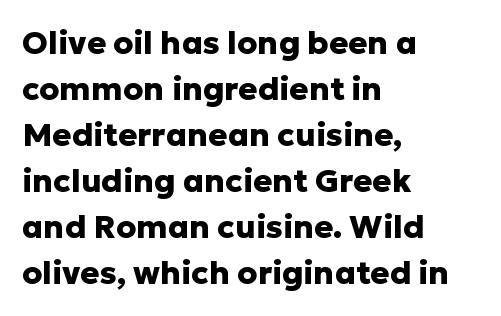
Q: Is the text bold? A: Yes.
Q: Is the text italic (slanted)? A: No, it is upright.
Q: Is the typeface a serif or a sans-serif typeface? A: Sans-serif.
Q: Is the text underlined? A: No.
Q: How is the paragraph aligned? A: Left-aligned.
Q: Is the spacing between letters normal or unusually wide? A: Normal.
Q: Is the spacing between lines tight, normal or loose? A: Normal.
Q: Width (condensed, normal, or wide)? A: Normal.
Q: Stroke contrast? A: Low.
Q: x-height? A: Medium.
Q: Monospaced? A: No.
